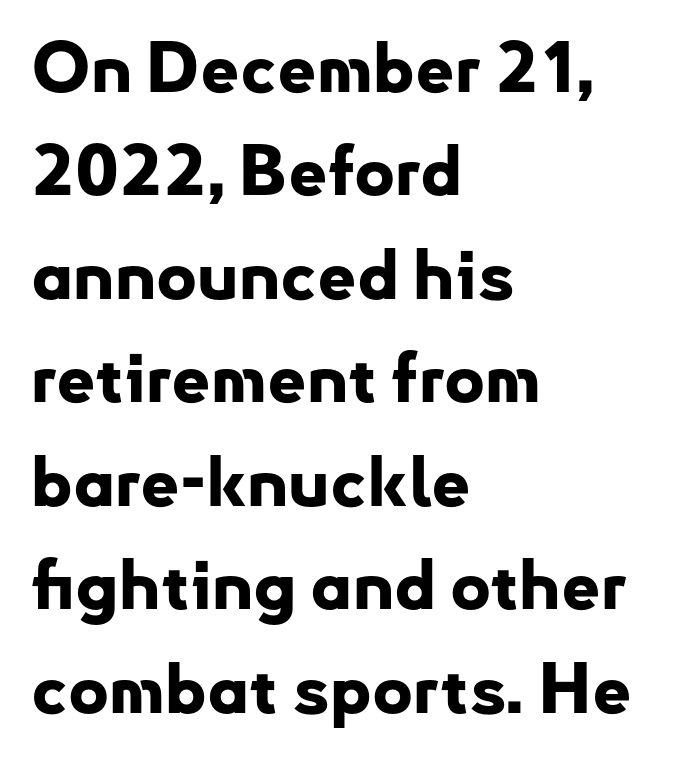
Q: Is the text bold? A: Yes.
Q: Is the text italic (slanted)? A: No, it is upright.
Q: Is the typeface a serif or a sans-serif typeface? A: Sans-serif.
Q: Is the text underlined? A: No.
Q: How is the paragraph aligned? A: Left-aligned.
Q: Is the spacing between letters normal or unusually wide? A: Normal.
Q: Is the spacing between lines tight, normal or loose? A: Normal.
Q: Width (condensed, normal, or wide)? A: Normal.
Q: Stroke contrast? A: Low.
Q: x-height? A: Small.
Q: Monospaced? A: No.
